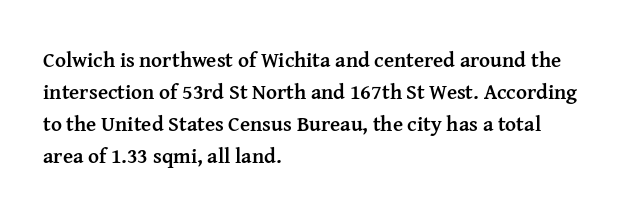
Q: Is the text bold? A: Yes.
Q: Is the text italic (slanted)? A: No, it is upright.
Q: Is the text underlined? A: No.
Q: How is the paragraph aligned? A: Left-aligned.
Q: Is the spacing between letters normal or unusually wide? A: Normal.
Q: Is the spacing between lines tight, normal or loose? A: Normal.
